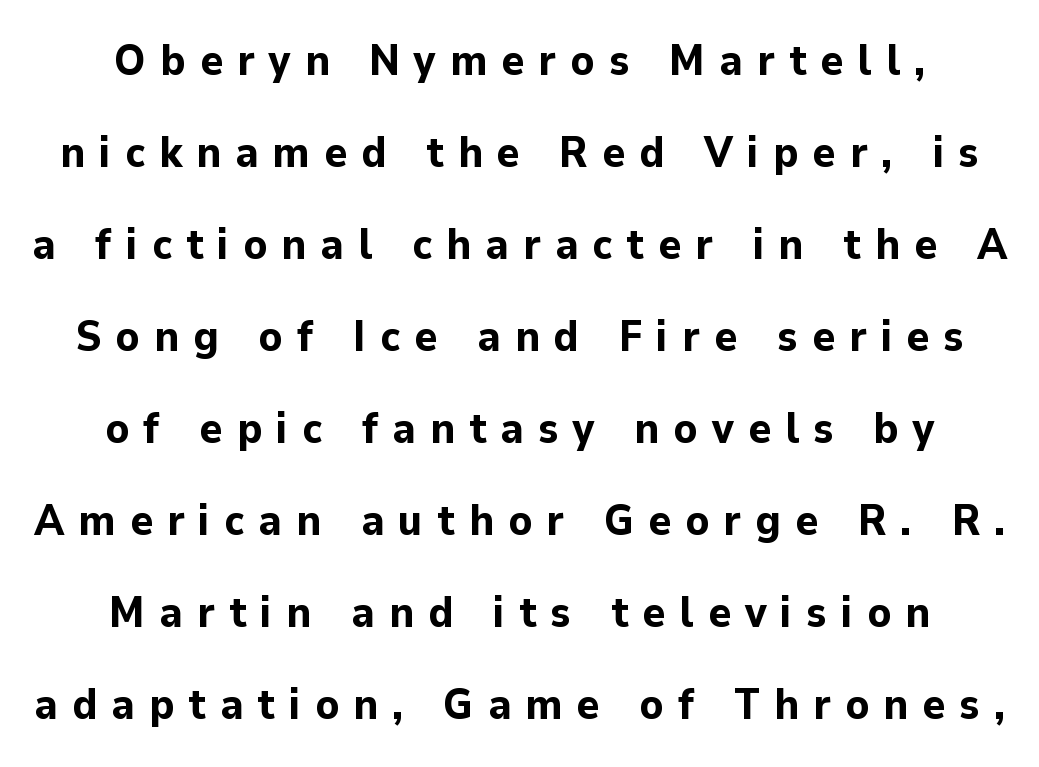
Characters follow at a spacing far wider than the type designer built in. No feet cap the strokes, marking this as sans-serif type. Vertically, the passage feels expansive, rows floating well apart. The lines are quadded center.
